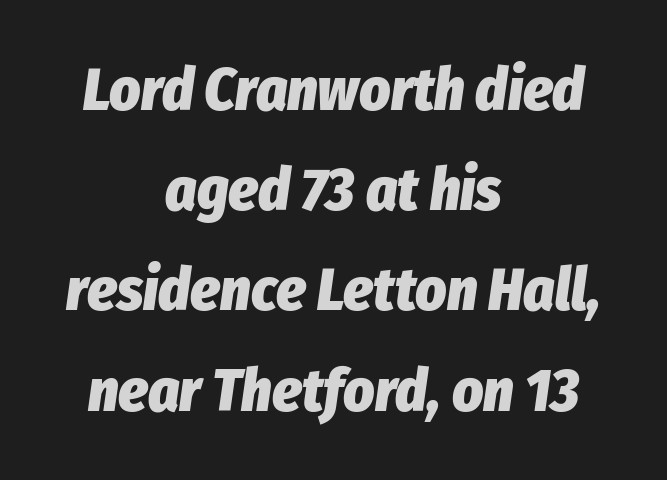
The image shows 60 px heavy, condensed type, italic (leaning right); set centered, normal line spacing (1.67x), normal letter spacing, not underlined; low stroke contrast and a medium x-height.
